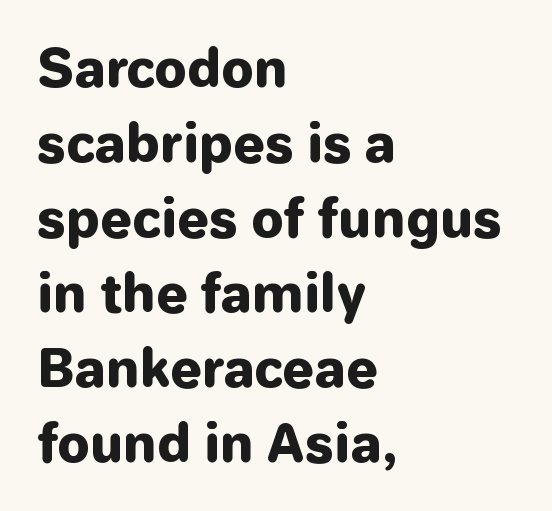
Spacing verdict: proportional, widths tailored to each character. The paragraph has a hard left edge and a soft right edge. The lettering holds an erect, upright posture throughout. Emphasis by weight is at full strength: bold. Serif or sans? Sans — the stroke terminals are bare. How are the letters spaced? Ordinarily, with no added tracking.
